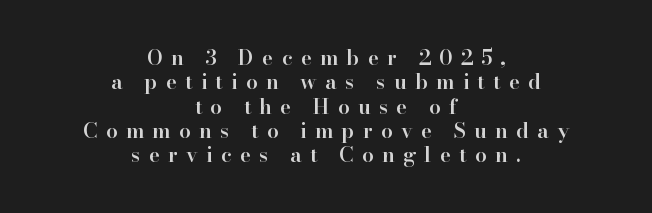
{"italic": "no", "bold": "semi", "underline": "no", "align": "center", "line_spacing_ratio": 1.16, "letter_spacing": "wide", "letter_spacing_em": 0.39, "glyph_px": 21}
